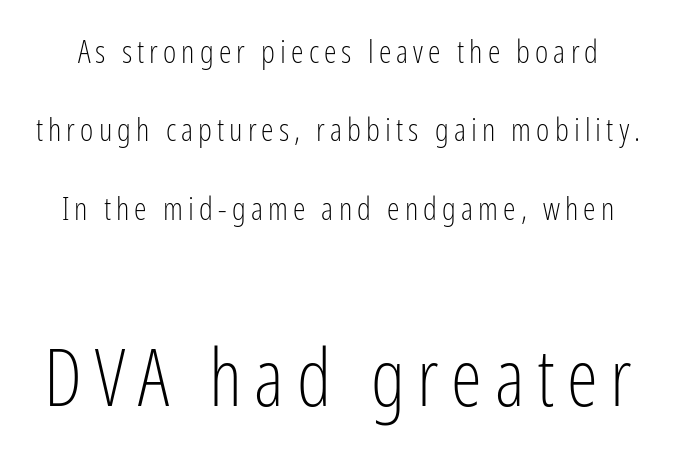
{"serif": "no", "italic": "no", "bold": "no", "weight": "light", "width": "condensed", "stroke_contrast": "low", "x_height": "medium", "monospaced": "no", "underline": "no", "line_spacing": "loose", "line_spacing_ratio": 2.45, "larger_block": "second", "size_ratio": 2.47, "glyph_px": 79}
